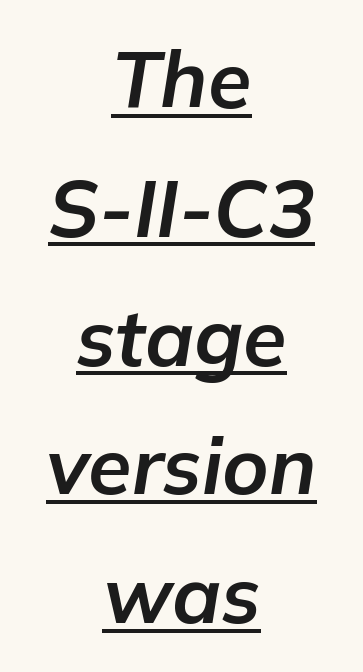
The image shows 79 px bold type, italic (leaning right); set centered, normal line spacing (1.63x), normal letter spacing, underlined; low stroke contrast and a medium x-height.
